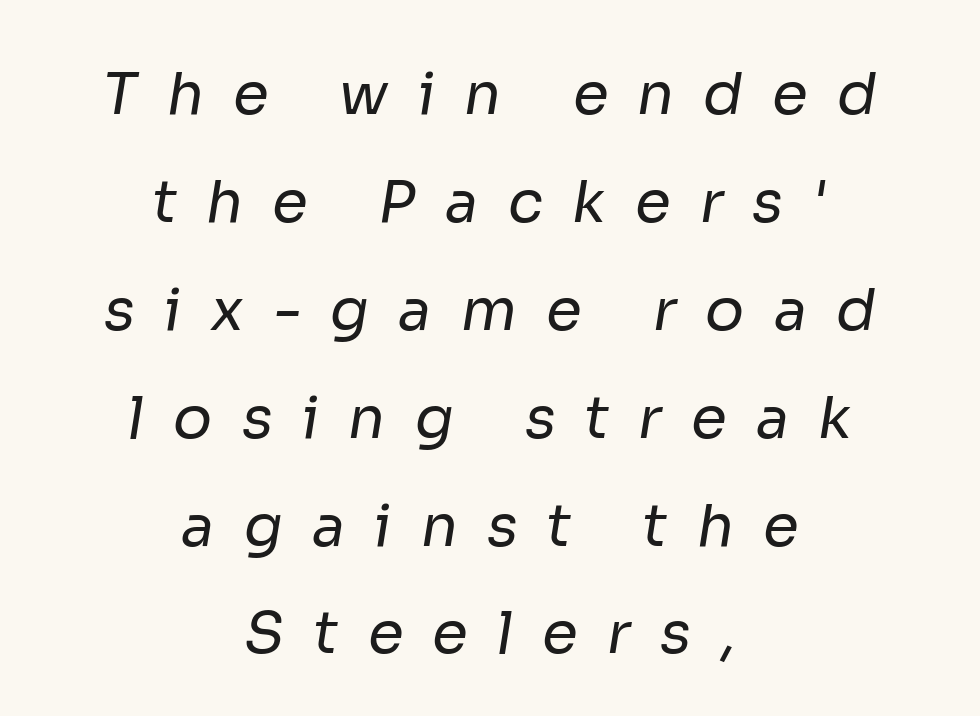
Q: Is the text bold? A: No.
Q: Is the typeface a serif or a sans-serif typeface? A: Sans-serif.
Q: Is the text underlined? A: No.
Q: How is the paragraph aligned? A: Centered.
Q: Is the spacing between letters normal or unusually wide? A: Unusually wide.
Q: Width (condensed, normal, or wide)? A: Normal.
Q: Stroke contrast? A: Low.
Q: x-height? A: Medium.
Q: Monospaced? A: No.
